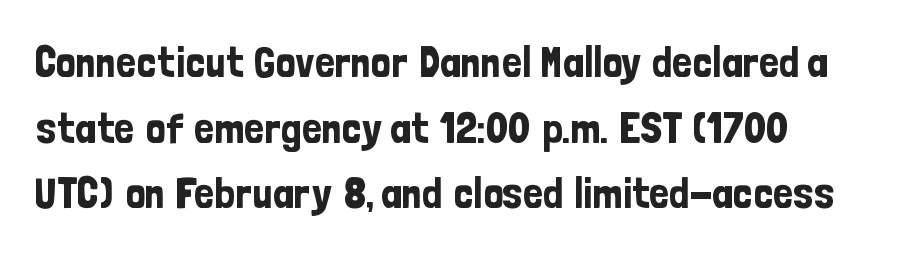
These lines are rendered in a variable-pitch font. The letters stand upright; this is a roman face. The characters display no serif detailing; their extremities are plain. The space directly below the letters is spotless. Every row of glyphs begins at an identical x-position on the left.
